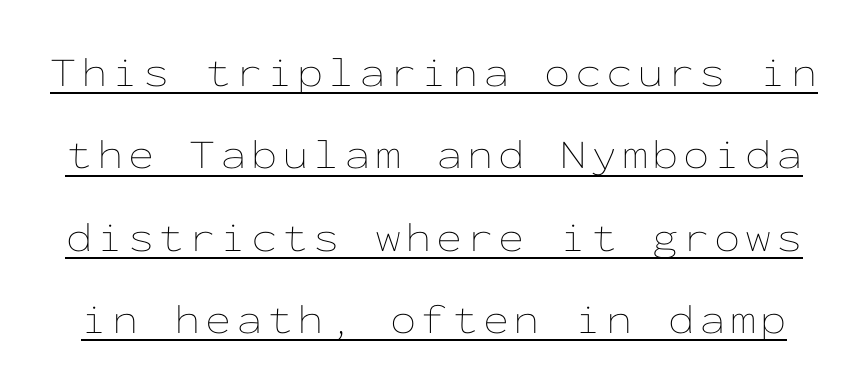
Q: Is the text bold? A: No.
Q: Is the text italic (slanted)? A: No, it is upright.
Q: Is the text underlined? A: Yes.
Q: Is the spacing between lines tight, normal or loose? A: Loose.
Q: Width (condensed, normal, or wide)? A: Wide.
Q: Stroke contrast? A: Low.
Q: x-height? A: Medium.
Q: Monospaced? A: Yes.
